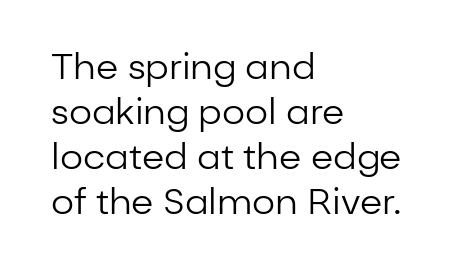
Q: Is the text bold? A: No.
Q: Is the text italic (slanted)? A: No, it is upright.
Q: Is the typeface a serif or a sans-serif typeface? A: Sans-serif.
Q: Is the text underlined? A: No.
Q: How is the paragraph aligned? A: Left-aligned.
Q: Is the spacing between letters normal or unusually wide? A: Normal.
Q: Is the spacing between lines tight, normal or loose? A: Normal.
Q: Width (condensed, normal, or wide)? A: Normal.
Q: Stroke contrast? A: Low.
Q: x-height? A: Medium.
Q: Monospaced? A: No.
